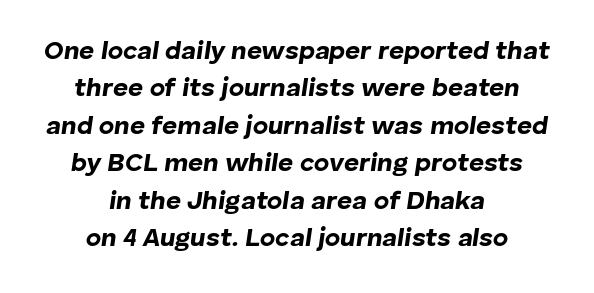
The image shows 26 px bold type, italic (leaning right); set centered, normal line spacing (1.44x), normal letter spacing, not underlined.
